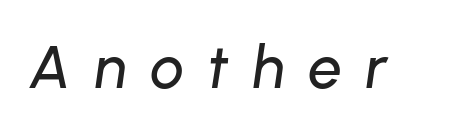
Italic? Definitely — the glyphs are oblique. Observe the wide spacing: letters keep a clear distance from each other. Unmarked baselines from the first word to the last. Is this a fixed-width face? No — the glyphs have proportional, varying widths.
